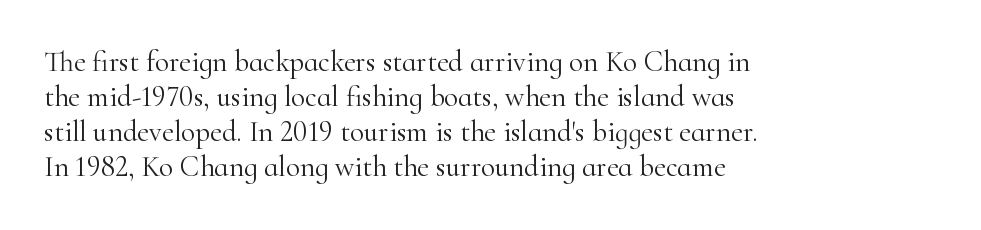
{"serif": "yes", "italic": "no", "bold": "no", "weight": "light", "width": "normal", "stroke_contrast": "high", "x_height": "small", "monospaced": "no", "underline": "no", "align": "left", "line_spacing_ratio": 1.21, "letter_spacing": "normal", "letter_spacing_em": 0.0, "glyph_px": 29}
